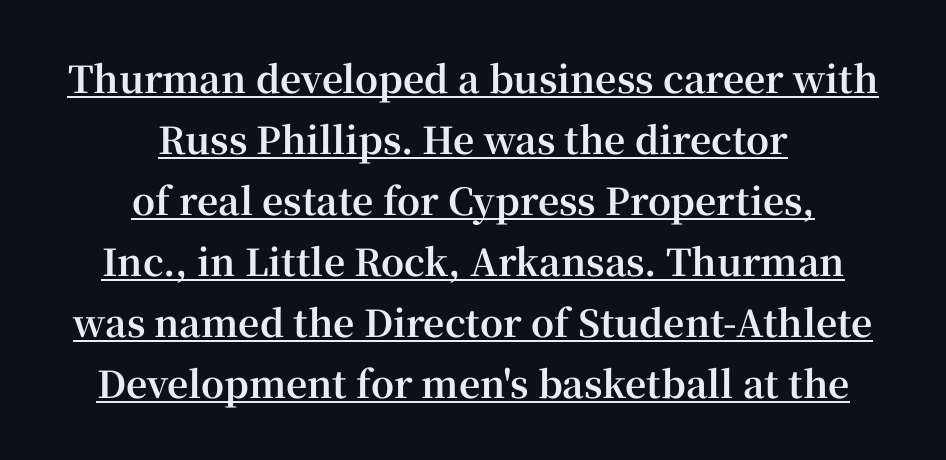
The glyphs are accompanied by a horizontal stroke just below them. Default kerning and tracking; the words read as compact shapes. Old-style or modern, the face here clearly has serifs. Vertical strokes here are truly vertical. If you folded the block vertically in half, each line would mirror itself in length. On the weight axis this lands at bold, roughly 700.
